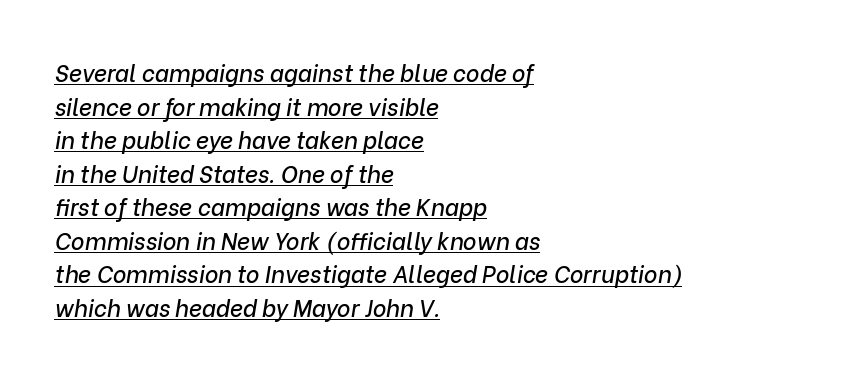
{"italic": "yes", "lean": "right", "slant_degrees": 9, "underline": "yes", "align": "left", "line_spacing": "normal", "line_spacing_ratio": 1.46, "letter_spacing": "normal", "letter_spacing_em": 0.0, "glyph_px": 23}
